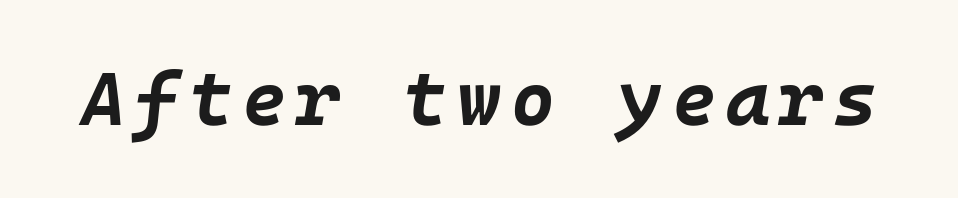
{"italic": "yes", "lean": "right", "slant_degrees": 10, "bold": "yes", "weight": "bold", "width": "normal", "stroke_contrast": "low", "x_height": "large", "underline": "no", "glyph_px": 75}
